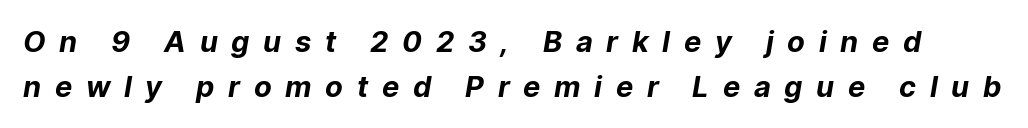
Q: Is the text bold? A: Yes.
Q: Is the typeface a serif or a sans-serif typeface? A: Sans-serif.
Q: Is the text underlined? A: No.
Q: Is the spacing between letters normal or unusually wide? A: Unusually wide.
Q: Is the spacing between lines tight, normal or loose? A: Normal.
Q: Width (condensed, normal, or wide)? A: Normal.
Q: Stroke contrast? A: Low.
Q: x-height? A: Medium.
Q: Monospaced? A: No.
